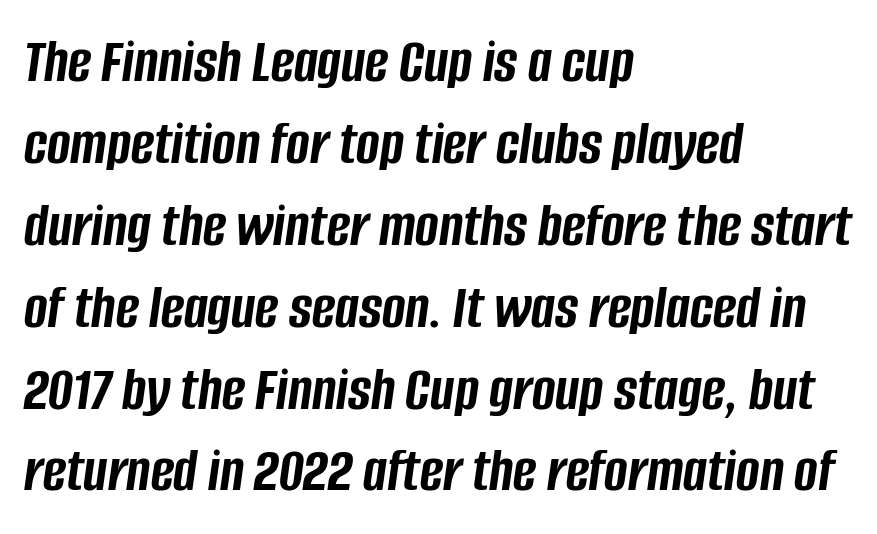
Q: Is the text bold? A: Yes.
Q: Is the text italic (slanted)? A: Yes, it leans right by about 8 degrees.
Q: Is the text underlined? A: No.
Q: How is the paragraph aligned? A: Left-aligned.
Q: Is the spacing between letters normal or unusually wide? A: Normal.
Q: Is the spacing between lines tight, normal or loose? A: Normal.
Q: Width (condensed, normal, or wide)? A: Condensed.
Q: Stroke contrast? A: Low.
Q: x-height? A: Large.
Q: Monospaced? A: No.
